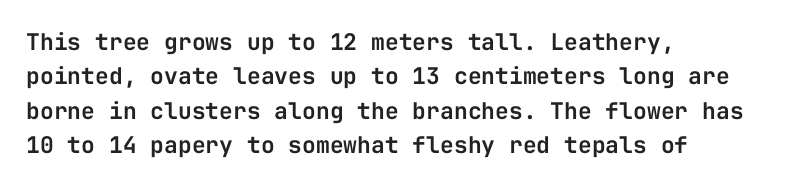
The image shows 23 px text type, upright; set left-aligned, normal line spacing (1.49x), normal letter spacing, not underlined.
